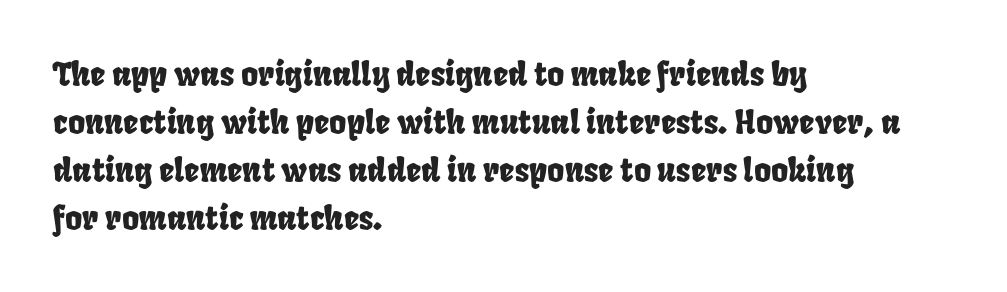
The image shows 33 px condensed type; set left-aligned, normal line spacing (1.45x), normal letter spacing, not underlined; low stroke contrast and a large x-height.
